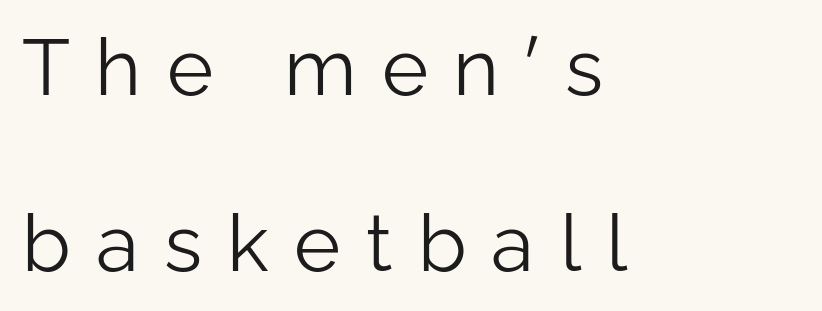
Character widths vary here, with narrow letters taking less room than wide ones. The font sits on the lighter half of the weight spectrum, regular included. The lines are spread far apart with generous leading. Where is the straight margin? On the left.
